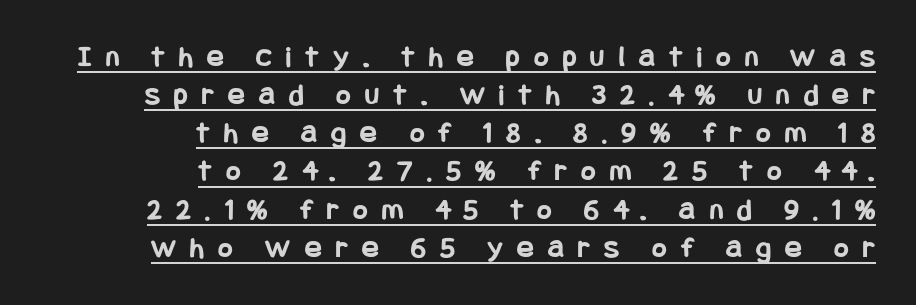
{"serif": "no", "italic": "no", "bold": "yes", "weight": "bold", "width": "condensed", "stroke_contrast": "low", "x_height": "large", "underline": "yes", "align": "right", "line_spacing_ratio": 1.23, "letter_spacing": "wide", "letter_spacing_em": 0.46, "glyph_px": 31}
